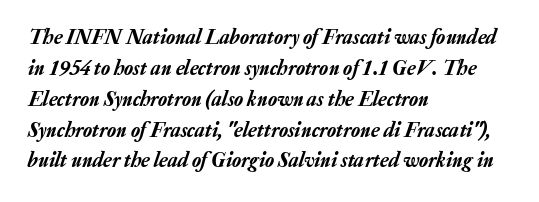
The image shows 21 px text type, italic (leaning right); set left-aligned, normal line spacing (1.47x), normal letter spacing, not underlined.
